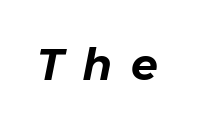
The image shows 44 px text type, italic (leaning right); set unusually wide letter spacing (+0.43 em), not underlined; low stroke contrast and a medium x-height.
